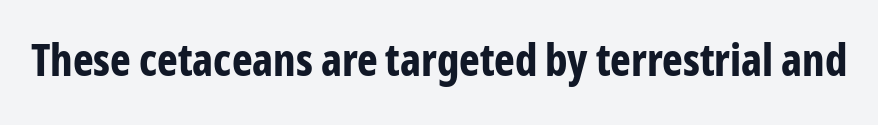
Q: Is the text bold? A: Yes.
Q: Is the text italic (slanted)? A: No, it is upright.
Q: Is the typeface a serif or a sans-serif typeface? A: Sans-serif.
Q: Is the text underlined? A: No.
Q: Is the spacing between letters normal or unusually wide? A: Normal.
Q: Width (condensed, normal, or wide)? A: Condensed.
Q: Stroke contrast? A: Low.
Q: x-height? A: Medium.
Q: Monospaced? A: No.
